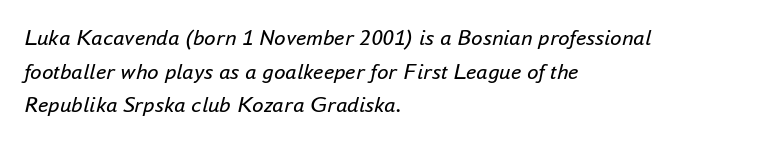
Q: Is the text bold? A: No.
Q: Is the text italic (slanted)? A: Yes, it leans right by about 16 degrees.
Q: Is the text underlined? A: No.
Q: How is the paragraph aligned? A: Left-aligned.
Q: Is the spacing between letters normal or unusually wide? A: Normal.
Q: Is the spacing between lines tight, normal or loose? A: Normal.
